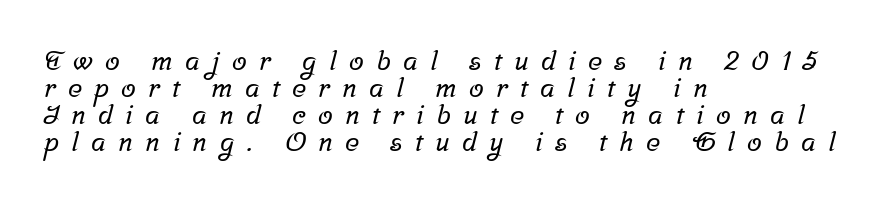
Type without underlining. The letterforms stand isolated, each surrounded by extra space. Alignment: flush left. This sample trades vertical openness for compactness between lines.
